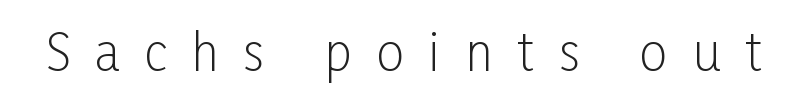
The image shows 50 px light, condensed sans-serif type, upright; set unusually wide letter spacing (+0.49 em), not underlined; low stroke contrast and a medium x-height.
